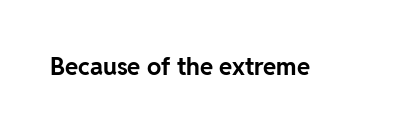
{"italic": "no", "bold": "yes", "underline": "no", "letter_spacing": "normal", "letter_spacing_em": 0.0, "glyph_px": 24}
